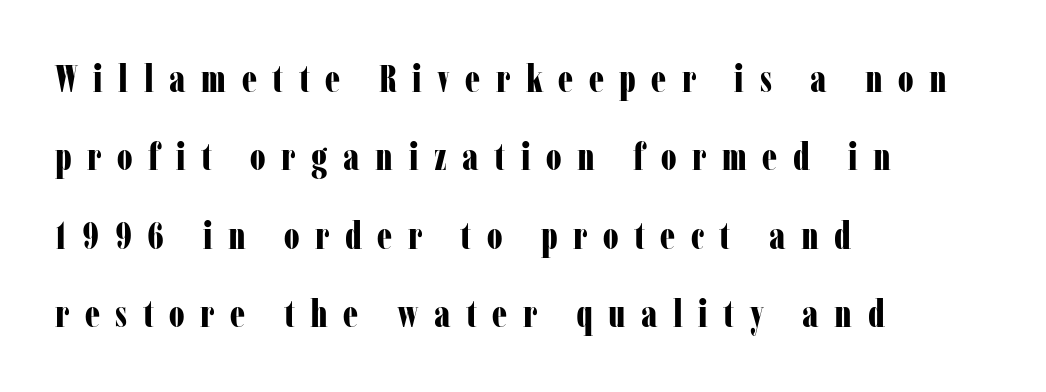
The letters are bold, with thick, heavy strokes. Successive baselines arrive slowly, with a big drop between each. A typesetter would call this proportional, since set widths differ per character. The letters are spread apart with noticeably loose tracking. The letters stand straight up with perfectly vertical stems.
